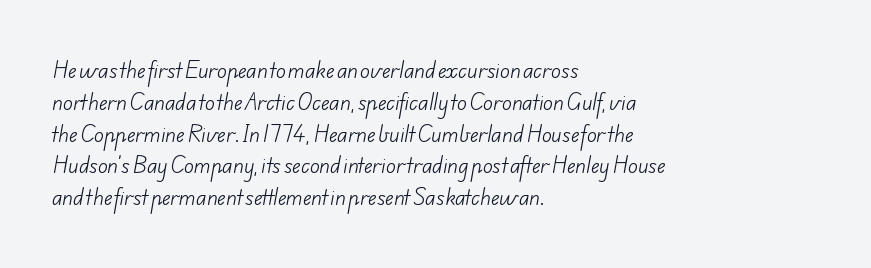
{"bold": "no", "underline": "no", "align": "left", "line_spacing": "normal", "line_spacing_ratio": 1.59, "letter_spacing": "normal", "letter_spacing_em": 0.0, "glyph_px": 20}
